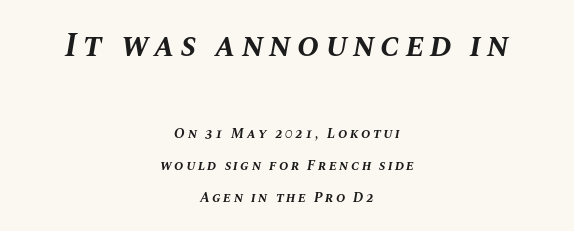
Q: Is the text bold? A: Yes.
Q: Is the text italic (slanted)? A: Yes, it leans right by about 10 degrees.
Q: Is the text underlined? A: No.
Q: How is the paragraph aligned? A: Centered.
Q: Is the spacing between lines tight, normal or loose? A: Loose.
Q: Which block of text is set in a larger size, the first (top) or the second (bottom)? A: The first (top) one.
Q: Width (condensed, normal, or wide)? A: Normal.
Q: Stroke contrast? A: Medium.
Q: x-height? A: Large.
Q: Monospaced? A: No.
